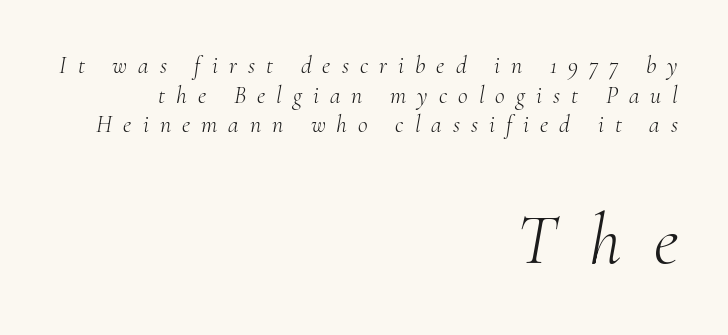
Q: Is the text bold? A: No.
Q: Is the text italic (slanted)? A: Yes, it leans right by about 10 degrees.
Q: Is the typeface a serif or a sans-serif typeface? A: Serif.
Q: Is the text underlined? A: No.
Q: How is the paragraph aligned? A: Right-aligned.
Q: Is the spacing between letters normal or unusually wide? A: Unusually wide.
Q: Which block of text is set in a larger size, the first (top) or the second (bottom)? A: The second (bottom) one.
Q: Width (condensed, normal, or wide)? A: Normal.
Q: Stroke contrast? A: Medium.
Q: x-height? A: Small.
Q: Monospaced? A: No.
